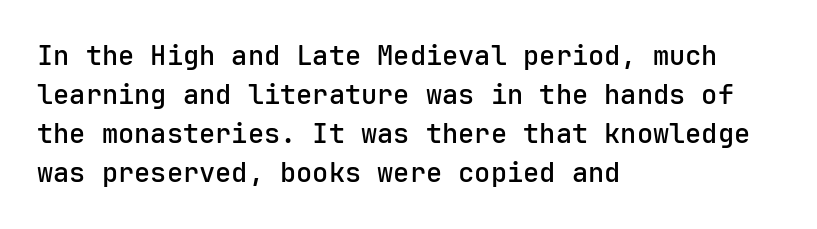
Q: Is the text bold? A: Semi-bold.
Q: Is the text italic (slanted)? A: No, it is upright.
Q: Is the text underlined? A: No.
Q: How is the paragraph aligned? A: Left-aligned.
Q: Is the spacing between letters normal or unusually wide? A: Normal.
Q: Is the spacing between lines tight, normal or loose? A: Normal.
